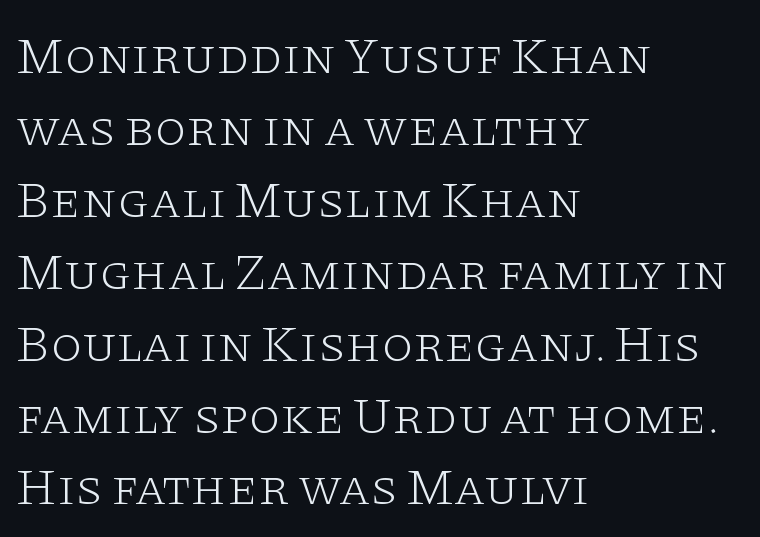
The image shows 51 px light, wide serif type, upright; set left-aligned, normal line spacing (1.41x), normal letter spacing, not underlined; low stroke contrast and a large x-height.
